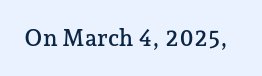
Q: Is the text italic (slanted)? A: No, it is upright.
Q: Is the text underlined? A: No.
Q: Is the spacing between letters normal or unusually wide? A: Normal.
